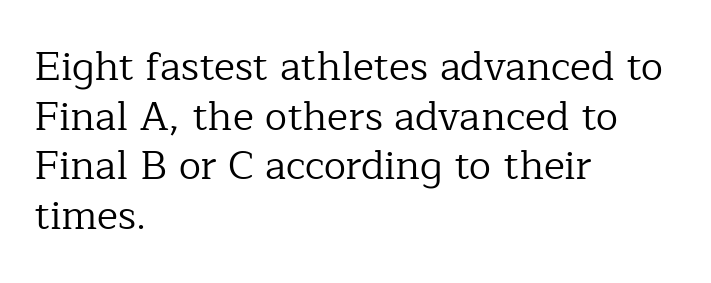
The image shows 40 px regular-weight serif type, upright; set left-aligned, line spacing 1.24x, normal letter spacing, not underlined; low stroke contrast and a medium x-height.
